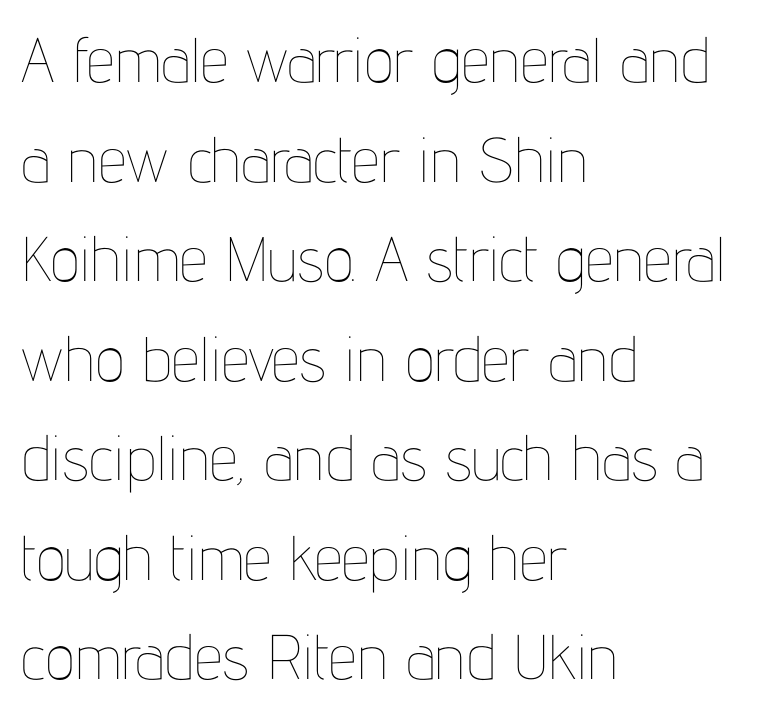
Posture: upright roman. This block has exactly the height ordinary leading produces. Counters stay open thanks to moderate or lighter strokes. A classic flush-left, rag-right setting is used for this passage.
